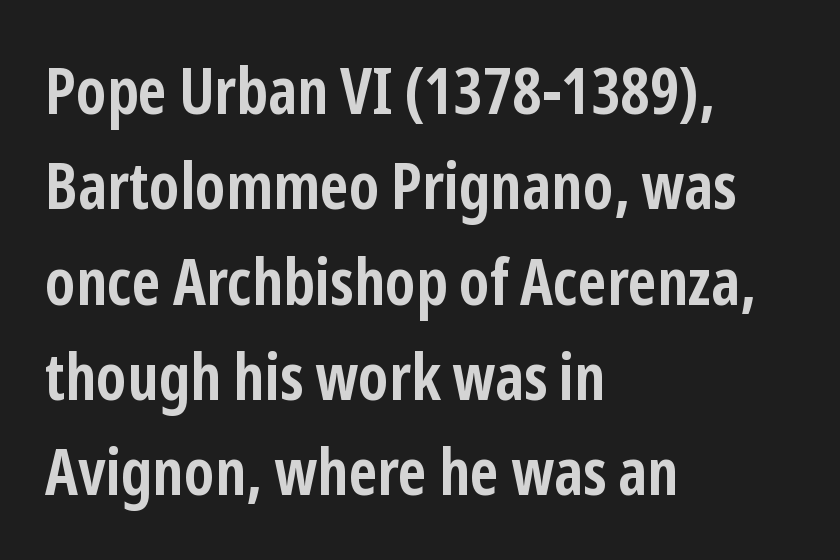
Q: Is the text bold? A: Yes.
Q: Is the text italic (slanted)? A: No, it is upright.
Q: Is the typeface a serif or a sans-serif typeface? A: Sans-serif.
Q: Is the text underlined? A: No.
Q: How is the paragraph aligned? A: Left-aligned.
Q: Is the spacing between letters normal or unusually wide? A: Normal.
Q: Is the spacing between lines tight, normal or loose? A: Normal.
Q: Width (condensed, normal, or wide)? A: Condensed.
Q: Stroke contrast? A: Low.
Q: x-height? A: Medium.
Q: Monospaced? A: No.
